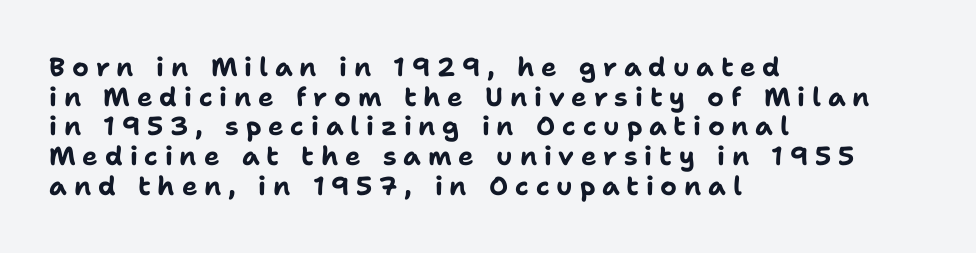
Q: Is the text bold? A: Yes.
Q: Is the text italic (slanted)? A: No, it is upright.
Q: Is the text underlined? A: No.
Q: How is the paragraph aligned? A: Left-aligned.
Q: Is the spacing between letters normal or unusually wide? A: Unusually wide.
Q: Is the spacing between lines tight, normal or loose? A: Tight.
